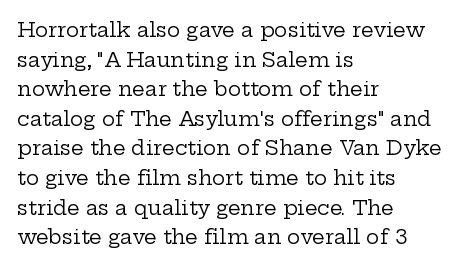
Compared with a typical body face, this is equally light or lighter still. The line texture is even and compact thanks to regular tracking. The space directly below the letters is spotless. Nope, not italic — everything's standing straight.
